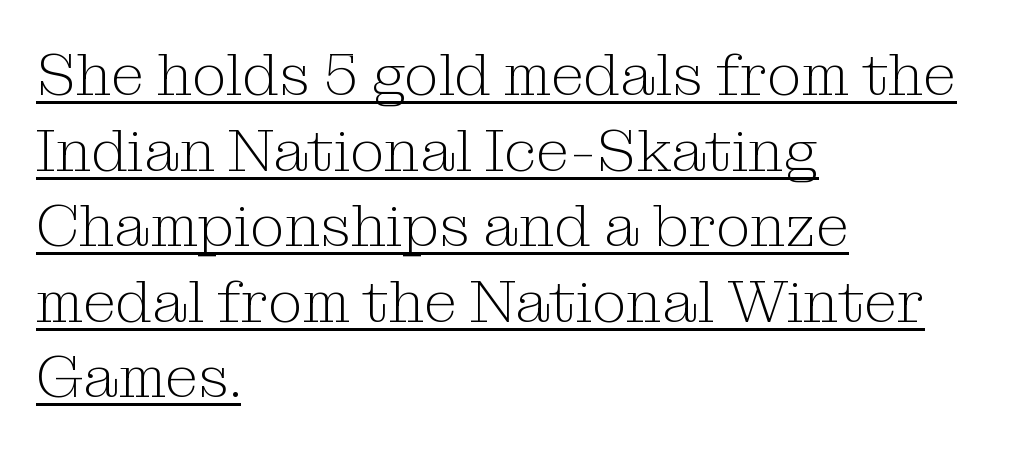
Q: Is the text bold? A: No.
Q: Is the text italic (slanted)? A: No, it is upright.
Q: Is the typeface a serif or a sans-serif typeface? A: Serif.
Q: Is the text underlined? A: Yes.
Q: How is the paragraph aligned? A: Left-aligned.
Q: Is the spacing between letters normal or unusually wide? A: Normal.
Q: Is the spacing between lines tight, normal or loose? A: Normal.
Q: Width (condensed, normal, or wide)? A: Normal.
Q: Stroke contrast? A: Medium.
Q: x-height? A: Medium.
Q: Monospaced? A: No.
